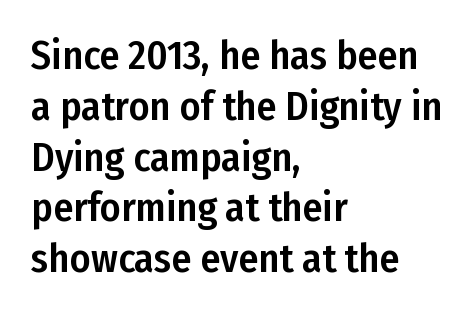
{"serif": "no", "italic": "no", "width": "condensed", "stroke_contrast": "low", "x_height": "medium", "monospaced": "no", "underline": "no", "align": "left", "line_spacing": "normal", "line_spacing_ratio": 1.27, "letter_spacing": "normal", "letter_spacing_em": 0.0, "glyph_px": 40}
